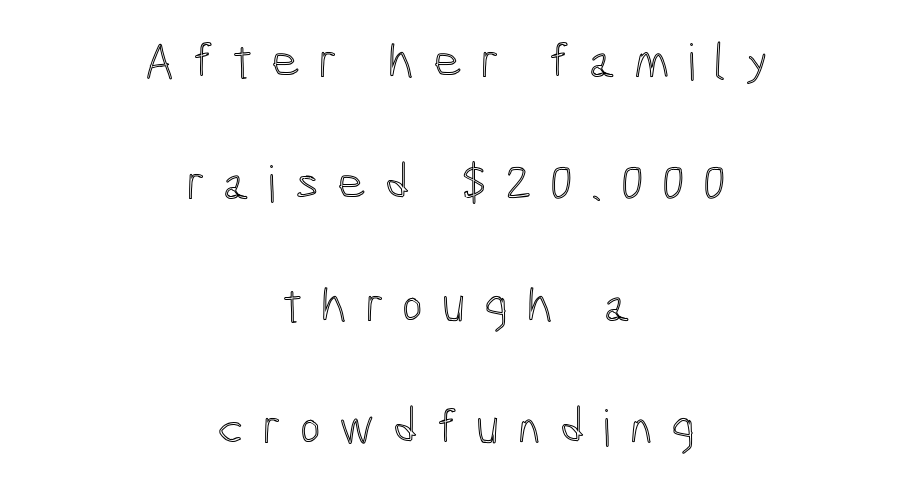
The rendering positions every line midway between the sides. Do the characters align in a grid? No, the font is proportional. Substantial extra tracking has been applied to these lines. Decoration check: the copy has no underline. What's the leading like? Stretched, with rows far apart. Italic: no, the glyphs are upright roman.
